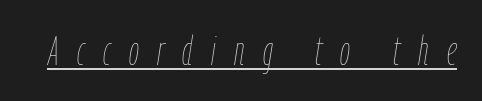
{"italic": "yes", "lean": "right", "slant_degrees": 9, "bold": "no", "weight": "thin", "width": "condensed", "stroke_contrast": "low", "x_height": "medium", "monospaced": "no", "underline": "yes", "letter_spacing": "wide", "letter_spacing_em": 0.46, "glyph_px": 40}
